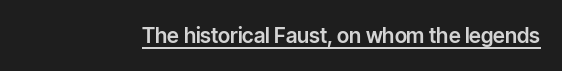
{"italic": "no", "underline": "yes", "letter_spacing": "normal", "letter_spacing_em": 0.0, "glyph_px": 21}
